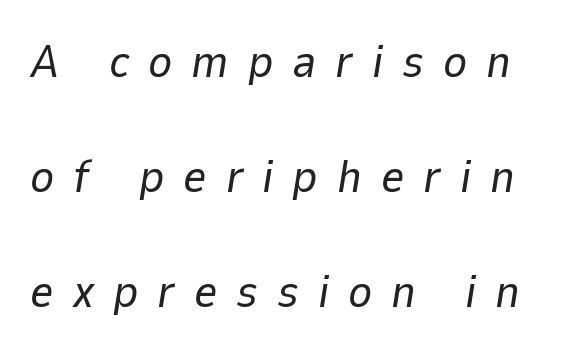
{"italic": "yes", "lean": "right", "slant_degrees": 9, "bold": "no", "weight": "regular", "width": "normal", "stroke_contrast": "low", "x_height": "medium", "monospaced": "no", "underline": "no", "line_spacing": "loose", "line_spacing_ratio": 2.5, "letter_spacing": "wide", "letter_spacing_em": 0.41, "glyph_px": 46}
